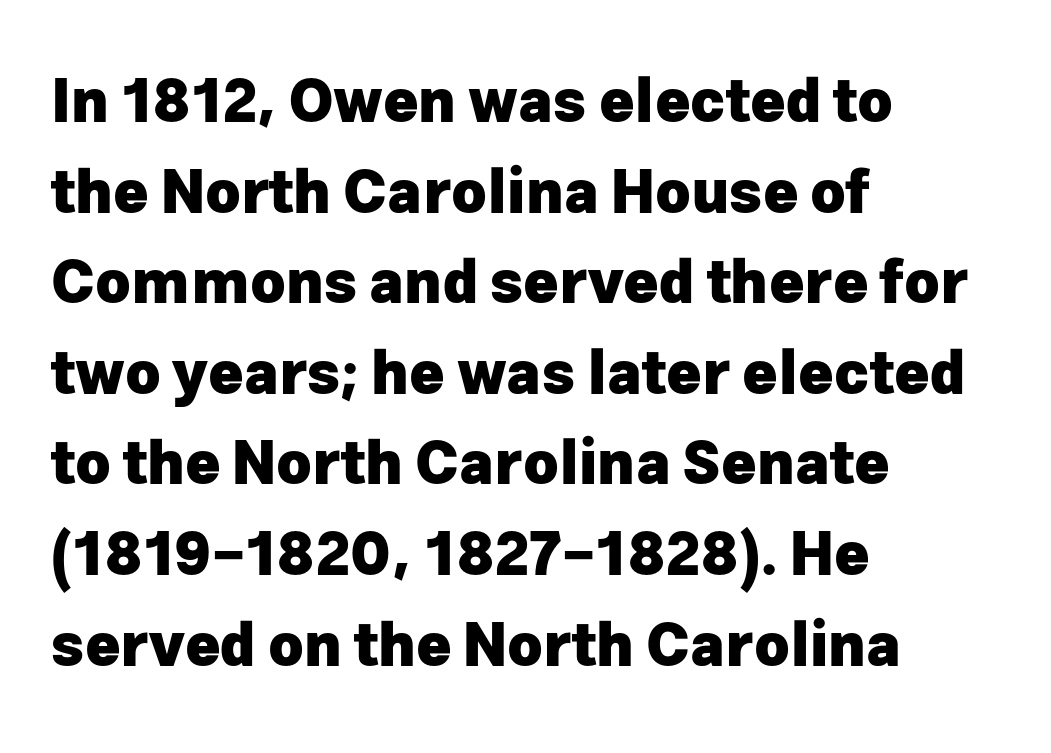
{"serif": "no", "italic": "no", "bold": "yes", "weight": "heavy", "width": "normal", "stroke_contrast": "low", "x_height": "medium", "monospaced": "no", "underline": "no", "align": "left", "line_spacing": "normal", "line_spacing_ratio": 1.51, "letter_spacing": "normal", "letter_spacing_em": 0.0, "glyph_px": 60}
